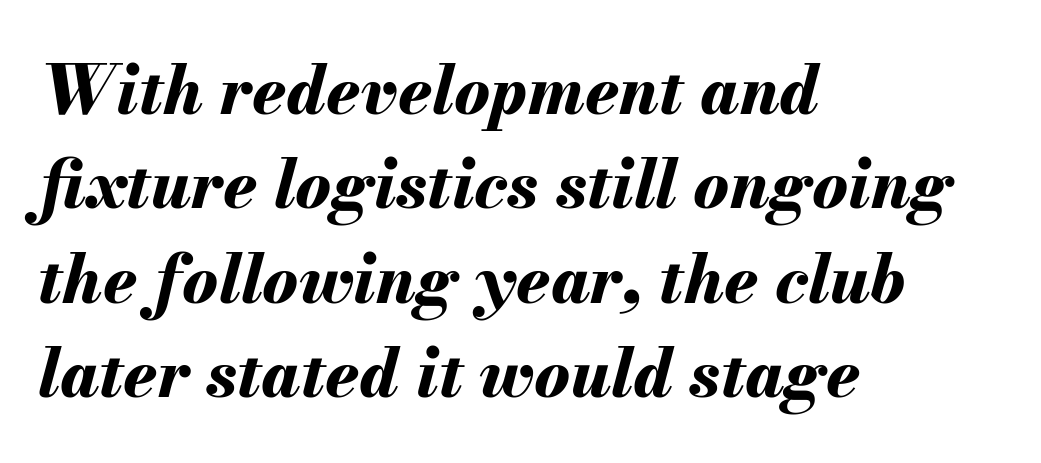
The image shows 67 px bold type, italic (leaning right); set left-aligned, normal line spacing (1.41x), normal letter spacing, not underlined; medium stroke contrast and a small x-height.
